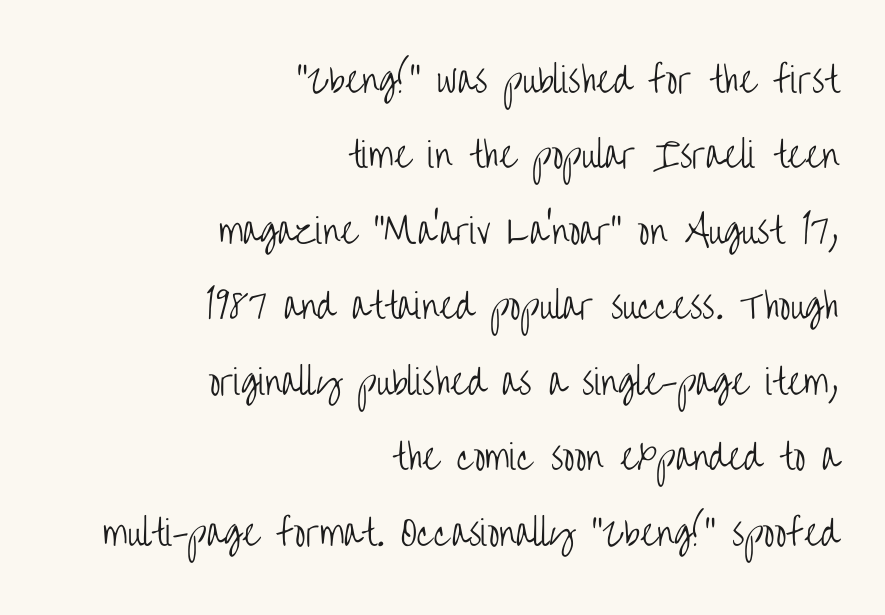
{"serif": "no", "italic": "no", "bold": "no", "weight": "light", "width": "condensed", "stroke_contrast": "low", "x_height": "large", "monospaced": "no", "underline": "no", "align": "right", "line_spacing": "loose", "line_spacing_ratio": 2.22, "letter_spacing": "normal", "letter_spacing_em": 0.0, "glyph_px": 34}
